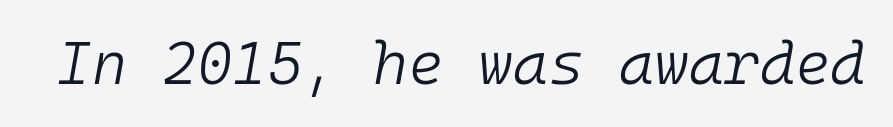
Q: Is the text bold? A: No.
Q: Is the text italic (slanted)? A: Yes, it leans right by about 10 degrees.
Q: Is the text underlined? A: No.
Q: Is the spacing between letters normal or unusually wide? A: Normal.
Q: Width (condensed, normal, or wide)? A: Normal.
Q: Stroke contrast? A: Low.
Q: x-height? A: Medium.
Q: Monospaced? A: Yes.
